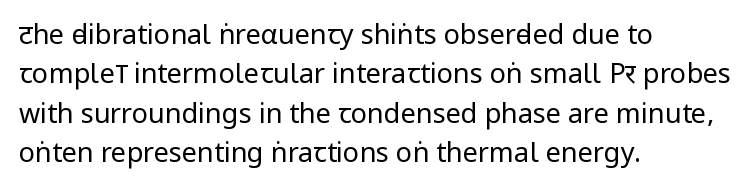
The image shows 27 px text type, upright; set left-aligned, normal line spacing (1.46x), normal letter spacing, not underlined.
